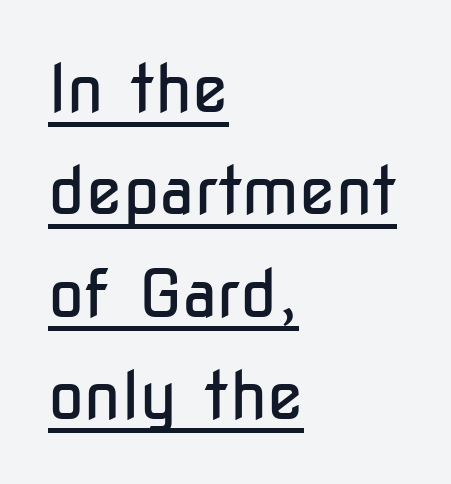
Does the lettering tilt? It doesn't — this is upright. The typeface has the unassuming heft of standard copy or less. Students, note that the glyphs here touch the page at normal intervals. Is this a fixed-width face? No — the glyphs have proportional, varying widths.
